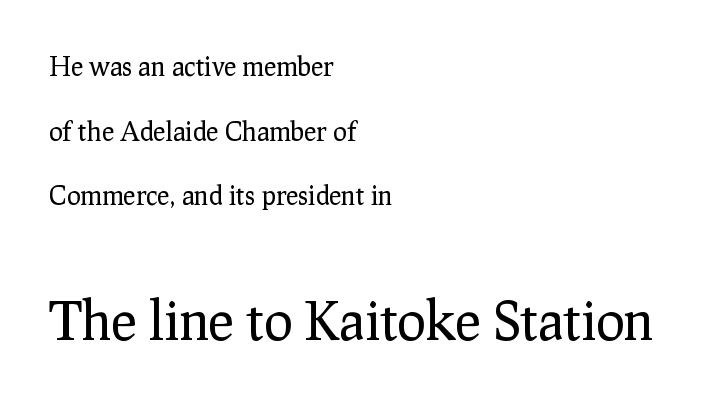
Italic? Not at all — the glyphs are vertical. This sample is left-justified, so line endings fall wherever the words run out. Students, note that the glyphs here touch the page at normal intervals. The designer gave the closing block more size than the opening block. Counters stay open thanks to moderate or lighter strokes. Serifs: yes, visible at the terminals of the letterforms.
